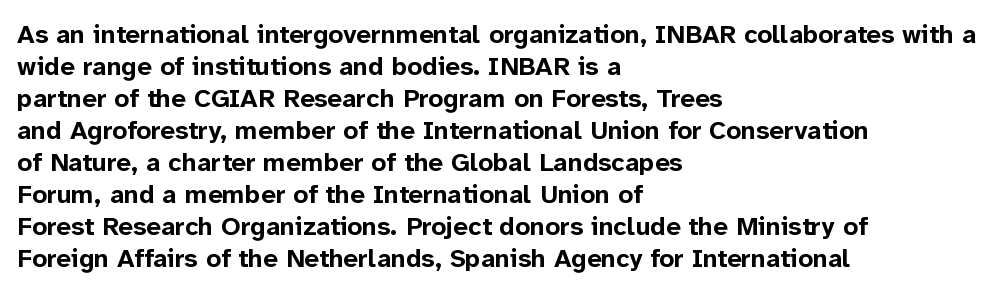
Alignment: flush left. A clean baseline with only descenders dipping below it. Vertical strokes here are truly vertical. Every letter is thick-stroked: bold, no question. A typesetter would call this zero additional tracking.
